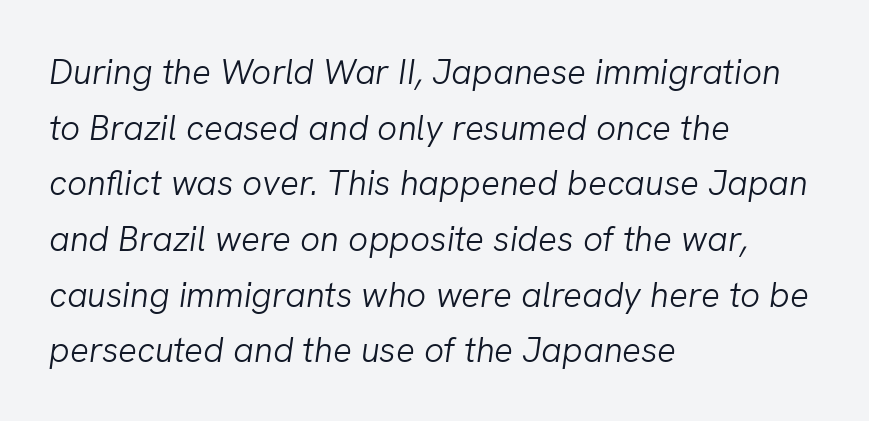
Q: Is the text bold? A: No.
Q: Is the text italic (slanted)? A: Yes, it leans right by about 8 degrees.
Q: Is the text underlined? A: No.
Q: How is the paragraph aligned? A: Left-aligned.
Q: Is the spacing between letters normal or unusually wide? A: Normal.
Q: Is the spacing between lines tight, normal or loose? A: Normal.
Q: Width (condensed, normal, or wide)? A: Normal.
Q: Stroke contrast? A: Low.
Q: x-height? A: Medium.
Q: Monospaced? A: No.
